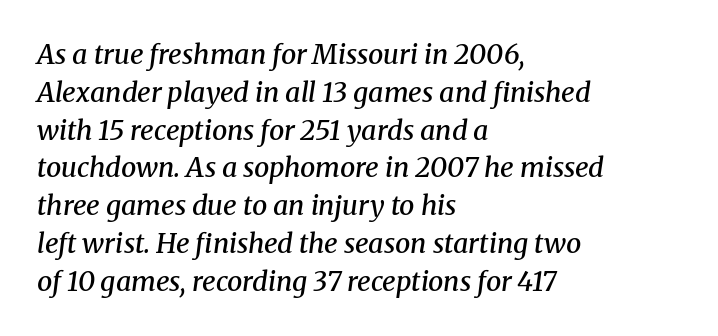
The tracking reads as untouched default to a designer's eye. The lines sit at an ordinary, default distance from one another. The characters look somewhat weighty, a semibold short of true bold. Just letters on the line, the space beneath them empty. The paragraph has a hard left edge and a soft right edge. Is the type slanted? Yes — the strokes lean at a clear angle.
